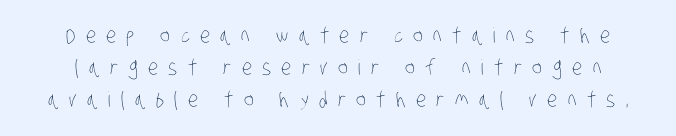
Unmarked baselines from the first word to the last. In terms of letterspacing, this is a distinctly airy, spread setting. This is not heavy type; no bold has been used. The space between consecutive lines is moderate.
